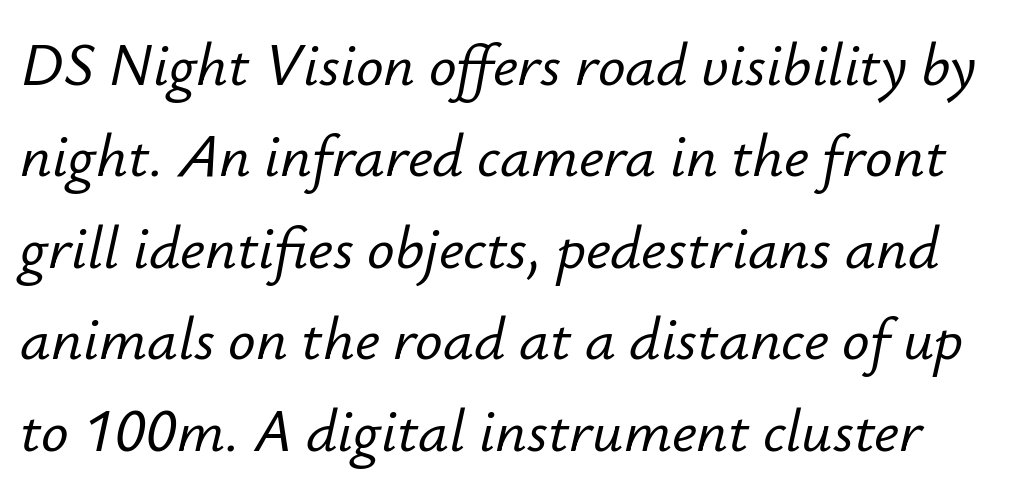
Q: Is the text italic (slanted)? A: Yes, it leans right by about 12 degrees.
Q: Is the text underlined? A: No.
Q: Is the spacing between letters normal or unusually wide? A: Normal.
Q: Is the spacing between lines tight, normal or loose? A: Normal.
Q: Width (condensed, normal, or wide)? A: Normal.
Q: Stroke contrast? A: Low.
Q: x-height? A: Small.
Q: Monospaced? A: No.
